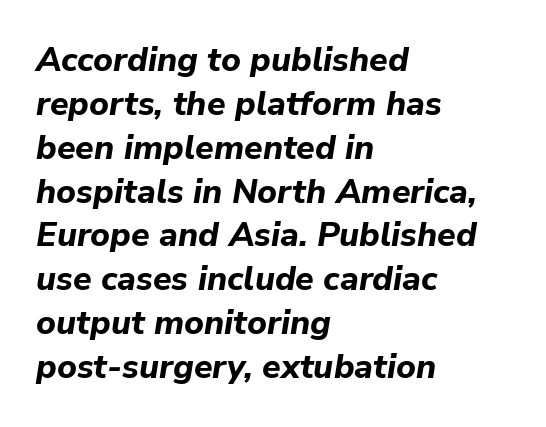
Q: Is the text bold? A: Yes.
Q: Is the text italic (slanted)? A: Yes, it leans right by about 9 degrees.
Q: Is the text underlined? A: No.
Q: How is the paragraph aligned? A: Left-aligned.
Q: Is the spacing between letters normal or unusually wide? A: Normal.
Q: Is the spacing between lines tight, normal or loose? A: Normal.
Q: Width (condensed, normal, or wide)? A: Normal.
Q: Stroke contrast? A: Low.
Q: x-height? A: Medium.
Q: Monospaced? A: No.
